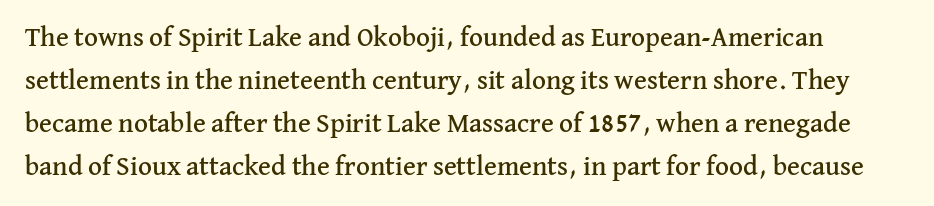
{"italic": "no", "underline": "no", "line_spacing": "normal", "line_spacing_ratio": 1.59, "letter_spacing": "normal", "letter_spacing_em": 0.0, "glyph_px": 27}
